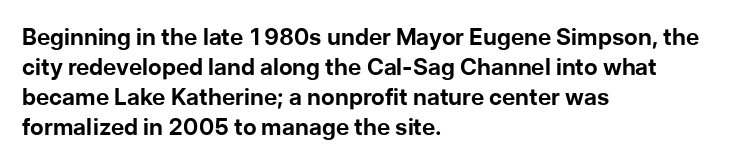
Q: Is the text bold? A: Yes.
Q: Is the text italic (slanted)? A: No, it is upright.
Q: Is the text underlined? A: No.
Q: How is the paragraph aligned? A: Left-aligned.
Q: Is the spacing between letters normal or unusually wide? A: Normal.
Q: Is the spacing between lines tight, normal or loose? A: Normal.
